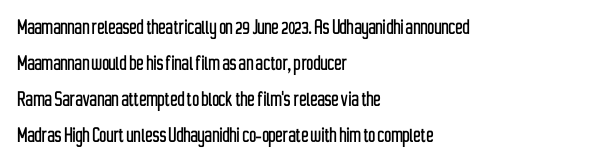
The image shows 24 px text type, upright; set left-aligned, normal line spacing (1.5x), normal letter spacing, not underlined.
